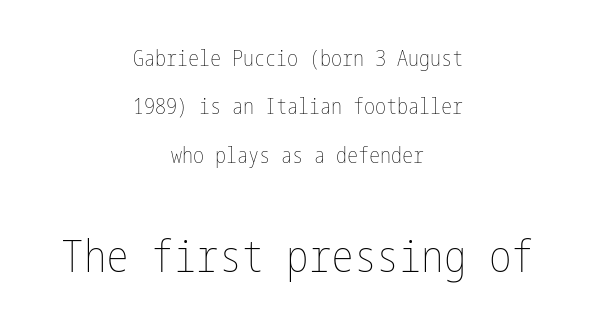
Q: Is the text bold? A: No.
Q: Is the text italic (slanted)? A: No, it is upright.
Q: Is the text underlined? A: No.
Q: How is the paragraph aligned? A: Centered.
Q: Is the spacing between letters normal or unusually wide? A: Normal.
Q: Is the spacing between lines tight, normal or loose? A: Loose.
Q: Which block of text is set in a larger size, the first (top) or the second (bottom)? A: The second (bottom) one.
Q: Width (condensed, normal, or wide)? A: Condensed.
Q: Stroke contrast? A: Low.
Q: x-height? A: Medium.
